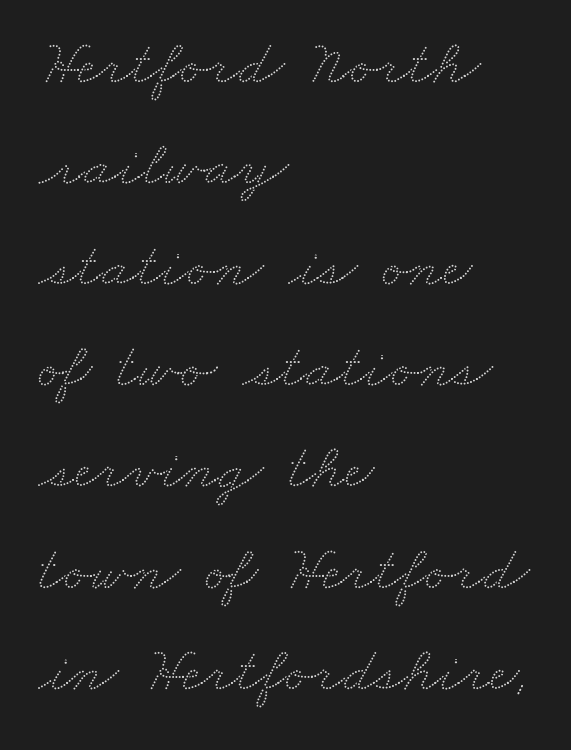
Q: Is the text underlined? A: No.
Q: How is the paragraph aligned? A: Left-aligned.
Q: Is the spacing between letters normal or unusually wide? A: Normal.
Q: Is the spacing between lines tight, normal or loose? A: Normal.
Q: Width (condensed, normal, or wide)? A: Wide.
Q: Stroke contrast? A: Low.
Q: x-height? A: Small.
Q: Monospaced? A: No.
